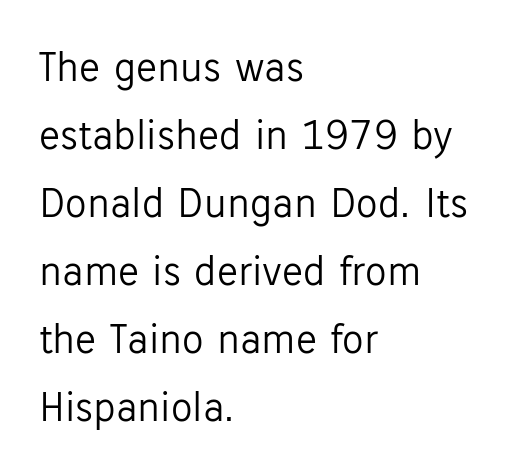
Evenly set lines give the paragraph a standard silhouette. Stroke thickness stays within the range of a standard reading face or lighter. Letters rest on an invisible, unmarked baseline. Unlike a traditional serif, this face leaves its strokes unadorned.
